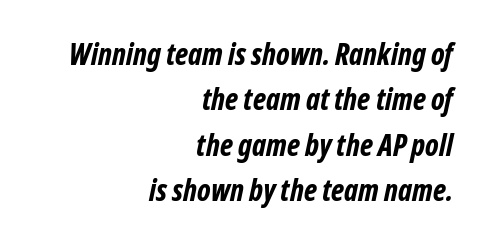
Q: Is the text bold? A: Yes.
Q: Is the typeface a serif or a sans-serif typeface? A: Sans-serif.
Q: Is the text underlined? A: No.
Q: How is the paragraph aligned? A: Right-aligned.
Q: Is the spacing between letters normal or unusually wide? A: Normal.
Q: Is the spacing between lines tight, normal or loose? A: Normal.
Q: Width (condensed, normal, or wide)? A: Condensed.
Q: Stroke contrast? A: Low.
Q: x-height? A: Medium.
Q: Monospaced? A: No.
